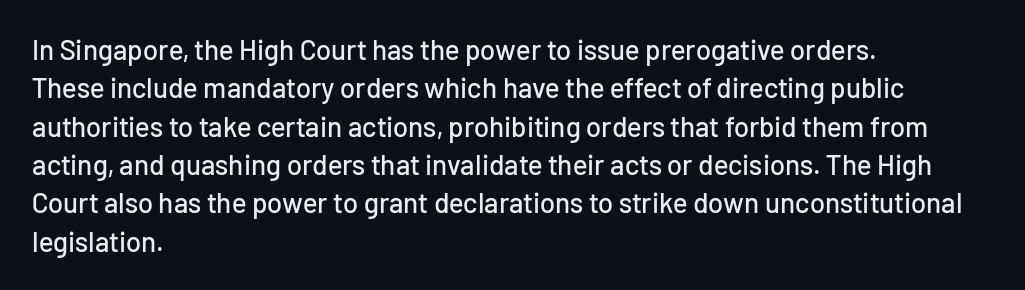
Each letter keeps its own natural width here, so spacing adapts to shape. Just letters on the line, the space beneath them empty. Reading down the column, the eye jumps a familiar distance to each next line. What stands out about the letter spacing? Nothing — it is the standard amount.
